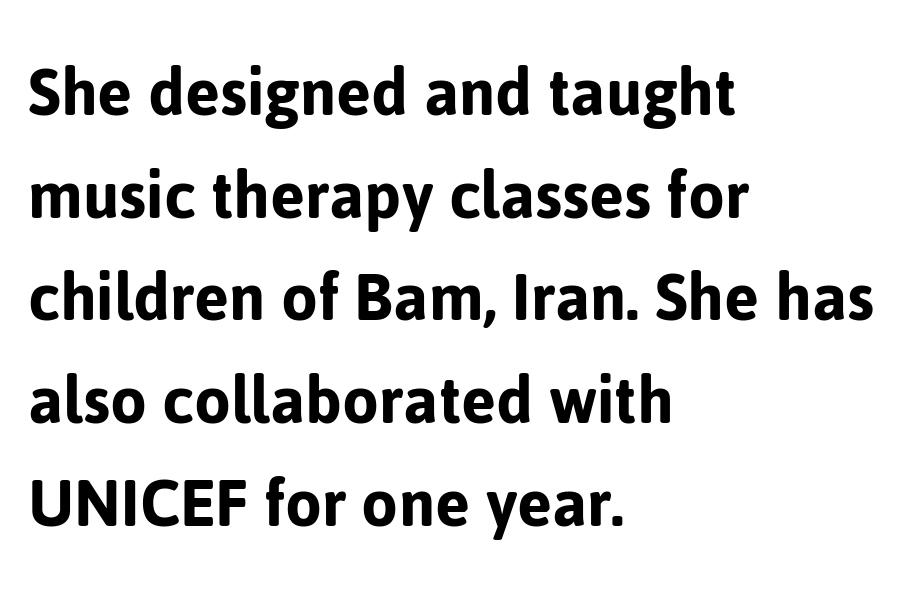
The image shows 75 px sans-serif type, upright; set left-aligned, normal line spacing (1.37x), normal letter spacing, not underlined; low stroke contrast and a medium x-height.
